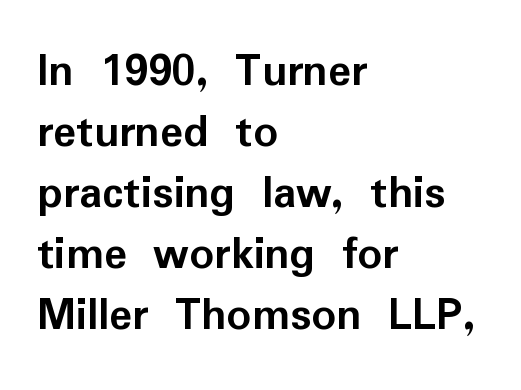
{"serif": "no", "italic": "no", "bold": "yes", "weight": "semibold", "width": "normal", "stroke_contrast": "low", "x_height": "medium", "monospaced": "no", "underline": "no", "align": "left", "line_spacing": "normal", "line_spacing_ratio": 1.27, "letter_spacing": "normal", "letter_spacing_em": 0.0, "glyph_px": 48}
